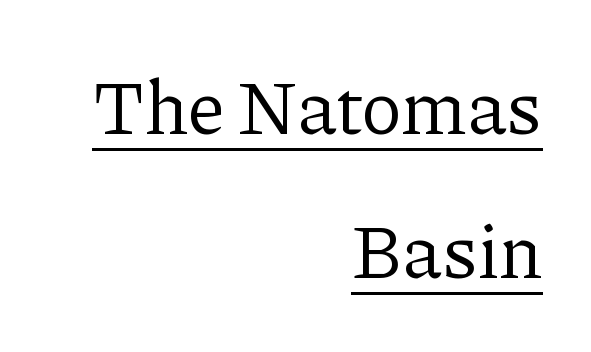
Is the block centered? No — it sits flush against the right margin. Whoever set this chose breathing room over compactness in the vertical rhythm. Each letter keeps its own natural width here, so spacing adapts to shape. Font category for this specimen: serif. Weight: not bold — regular or lighter.
